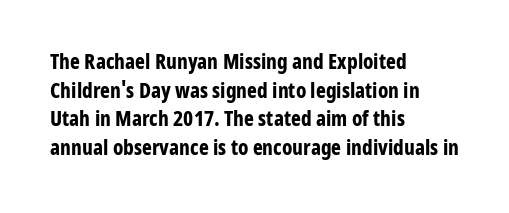
Q: Is the text bold? A: Yes.
Q: Is the text italic (slanted)? A: No, it is upright.
Q: Is the text underlined? A: No.
Q: How is the paragraph aligned? A: Left-aligned.
Q: Is the spacing between letters normal or unusually wide? A: Normal.
Q: Is the spacing between lines tight, normal or loose? A: Normal.
